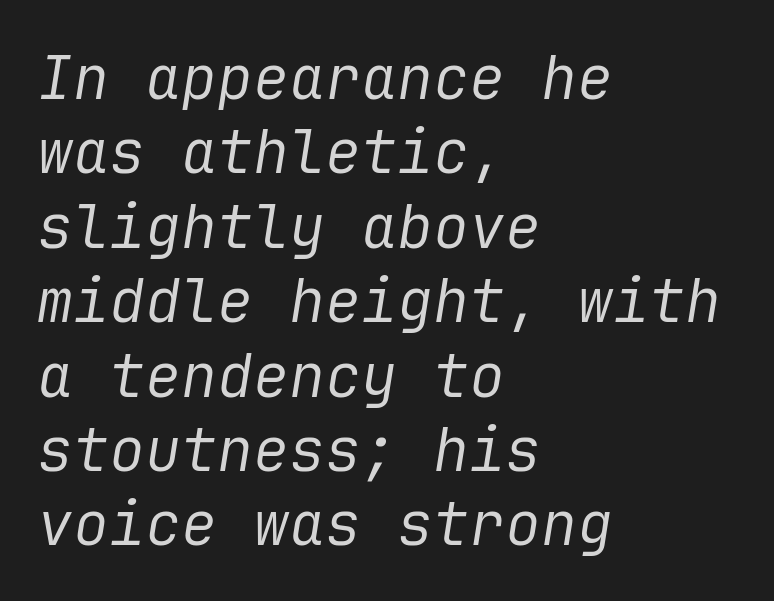
These lines keep a tight, regular rhythm from letter to letter. Posture: slanted. Each stroke keeps to a modest, everyday thickness or less. The strip under each line holds only bare page. The lines in this sample share a left origin and differ only in where they stop.
